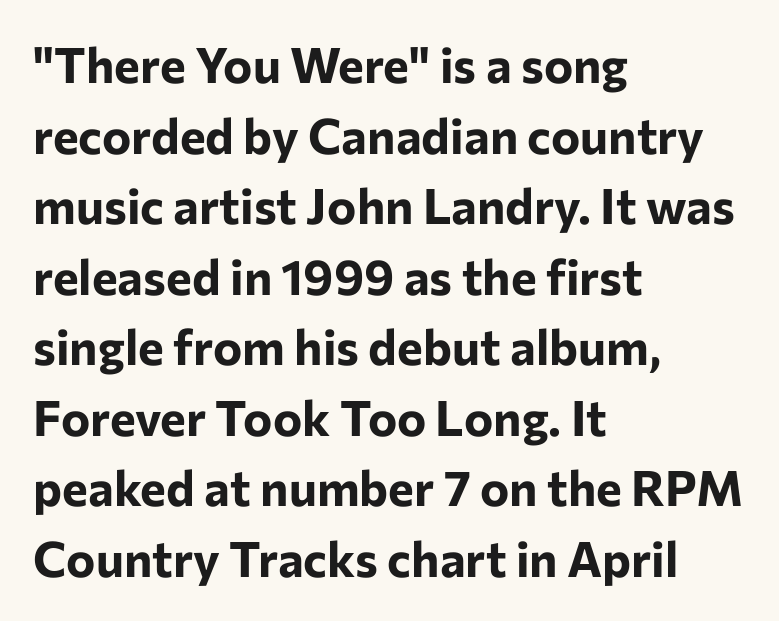
The image shows 49 px bold sans-serif type, upright; set left-aligned, normal line spacing (1.44x), normal letter spacing, not underlined; low stroke contrast and a medium x-height.
